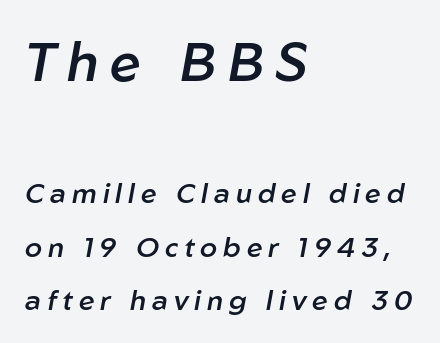
The passage shown begins with its larger block and ends with its smaller one. Heft: intermediate — a semibold. The specimen omits any rule beneath the text block's lines. Is the block centered? No — it sits flush against the left margin.
